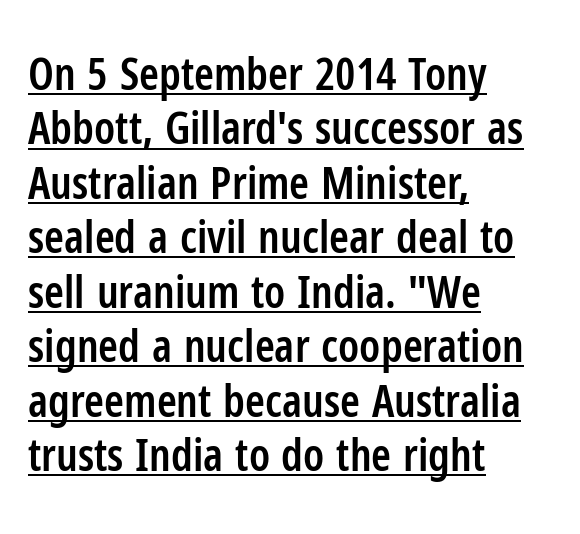
Q: Is the text bold? A: Semi-bold.
Q: Is the text italic (slanted)? A: No, it is upright.
Q: Is the typeface a serif or a sans-serif typeface? A: Sans-serif.
Q: Is the text underlined? A: Yes.
Q: How is the paragraph aligned? A: Left-aligned.
Q: Is the spacing between letters normal or unusually wide? A: Normal.
Q: Width (condensed, normal, or wide)? A: Condensed.
Q: Stroke contrast? A: Low.
Q: x-height? A: Medium.
Q: Monospaced? A: No.
